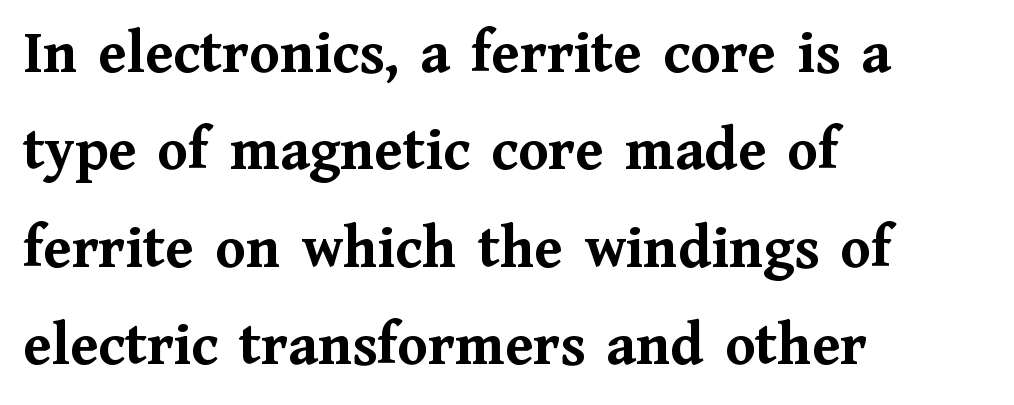
Q: Is the text bold? A: Yes.
Q: Is the text italic (slanted)? A: No, it is upright.
Q: Is the typeface a serif or a sans-serif typeface? A: Serif.
Q: Is the text underlined? A: No.
Q: How is the paragraph aligned? A: Left-aligned.
Q: Is the spacing between letters normal or unusually wide? A: Normal.
Q: Is the spacing between lines tight, normal or loose? A: Normal.
Q: Width (condensed, normal, or wide)? A: Normal.
Q: Stroke contrast? A: Medium.
Q: x-height? A: Medium.
Q: Monospaced? A: No.
